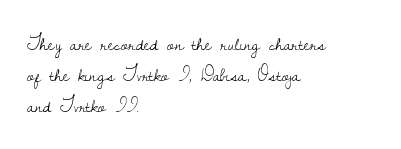
{"bold": "no", "underline": "no", "align": "left", "line_spacing": "normal", "line_spacing_ratio": 1.54, "letter_spacing": "normal", "letter_spacing_em": 0.0, "glyph_px": 20}
